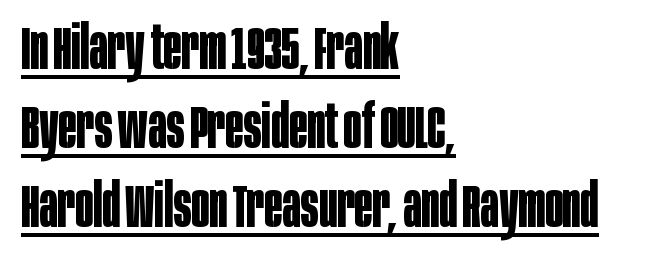
Notice how descenders clear the ascenders below comfortably — that's standard leading. The characters display no serif detailing; their extremities are plain. The glyphs are accompanied by a horizontal stroke just below them. Style check: upright.
